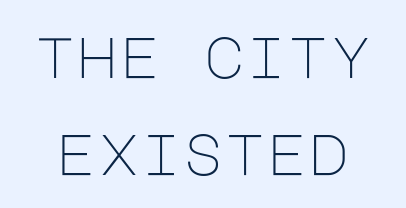
{"serif": "no", "italic": "no", "bold": "no", "weight": "light", "width": "normal", "stroke_contrast": "low", "x_height": "large", "underline": "no", "line_spacing_ratio": 1.71, "letter_spacing": "normal", "letter_spacing_em": 0.0, "glyph_px": 57}
